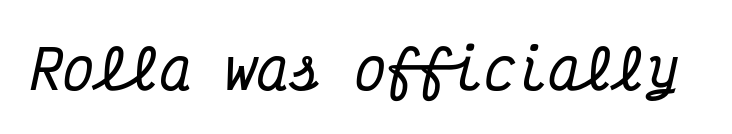
The image shows 54 px condensed serif type, italic (leaning right), monospaced; set normal letter spacing, not underlined; medium stroke contrast and a medium x-height.
